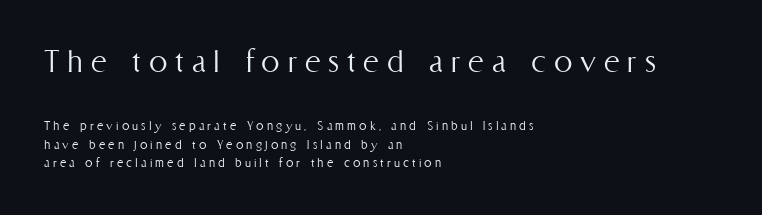
The lines are quadded left. Letters have the restrained weight of plain body copy at most. Anything drawn beneath the words? Only blank space. The letters stand upright; this is a roman face. This sample uses expanded letter spacing, leaving extra air between glyphs.
